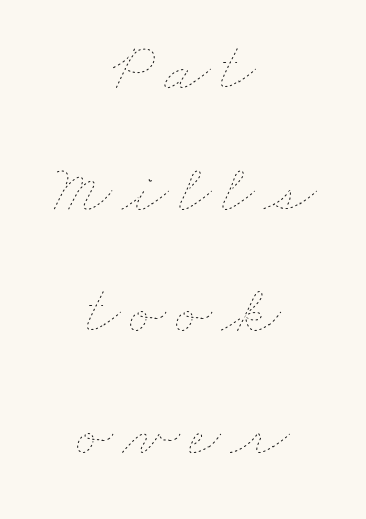
The paragraph has two soft edges and a firm central axis. Each letter keeps its own natural width here, so spacing adapts to shape. Each row of text sits above clean, open space. The typesetting does not lean heavy: it is not bold.
